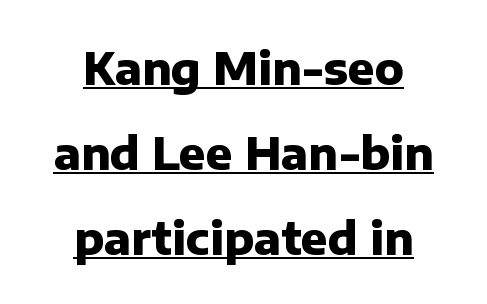
Q: Is the text bold? A: Yes.
Q: Is the text italic (slanted)? A: No, it is upright.
Q: Is the typeface a serif or a sans-serif typeface? A: Sans-serif.
Q: Is the text underlined? A: Yes.
Q: How is the paragraph aligned? A: Centered.
Q: Is the spacing between letters normal or unusually wide? A: Normal.
Q: Is the spacing between lines tight, normal or loose? A: Loose.
Q: Width (condensed, normal, or wide)? A: Normal.
Q: Stroke contrast? A: Low.
Q: x-height? A: Medium.
Q: Monospaced? A: No.
